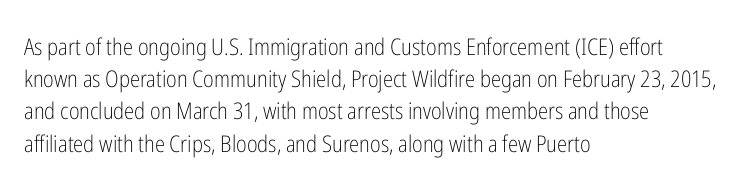
Regarding leading, the lines here are spaced in the standard way. The setting favours the left margin, as ordinary paragraphs usually do. The typeface has the unassuming heft of standard copy or less. The tracking reads as untouched default to a designer's eye. Type without underlining. Vertical strokes here are truly vertical.
